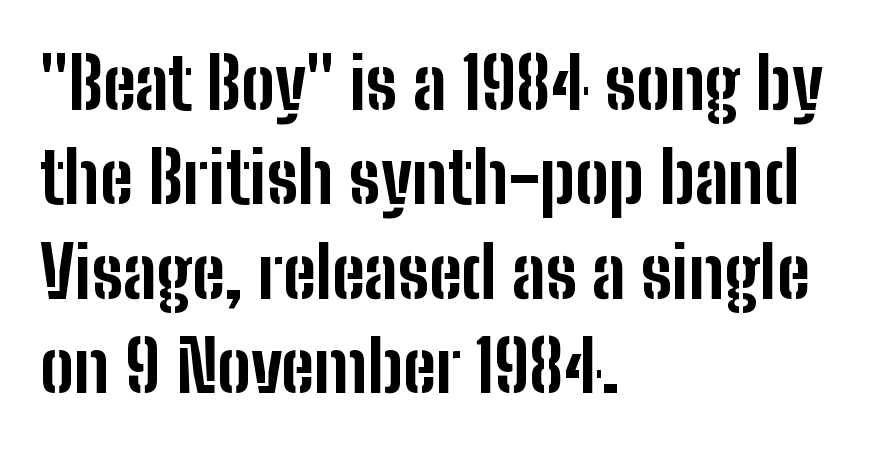
Letters rest on an invisible, unmarked baseline. Looks like regular typesetting: each glyph gets only the width it needs. In terms of letterform style, serifs are entirely absent. Heft: maximum for text — a bold.
